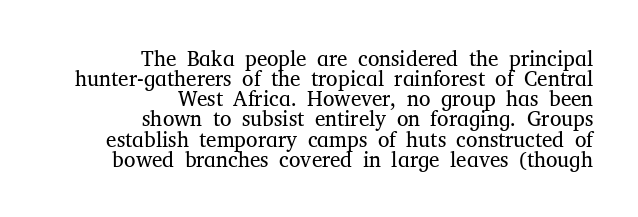
The image shows 21 px text type, upright; set right-aligned, tight line spacing (0.96x), normal letter spacing, not underlined.
